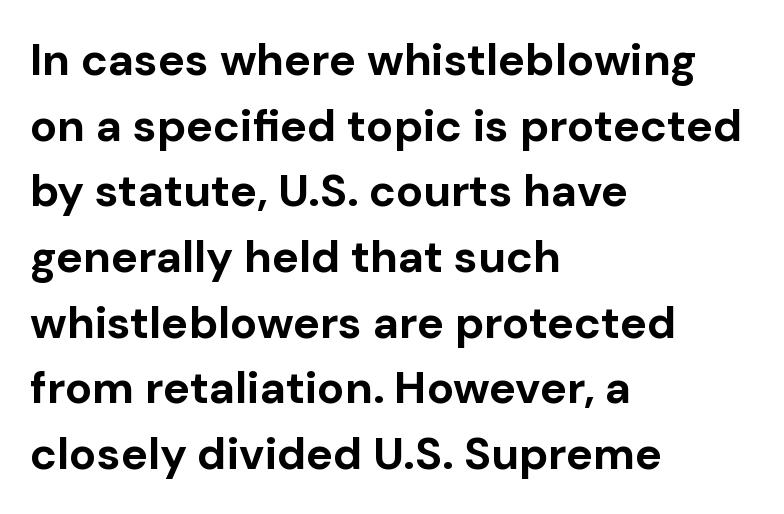
The image shows 45 px bold sans-serif type, upright; set left-aligned, normal line spacing (1.46x), normal letter spacing, not underlined; low stroke contrast and a medium x-height.
